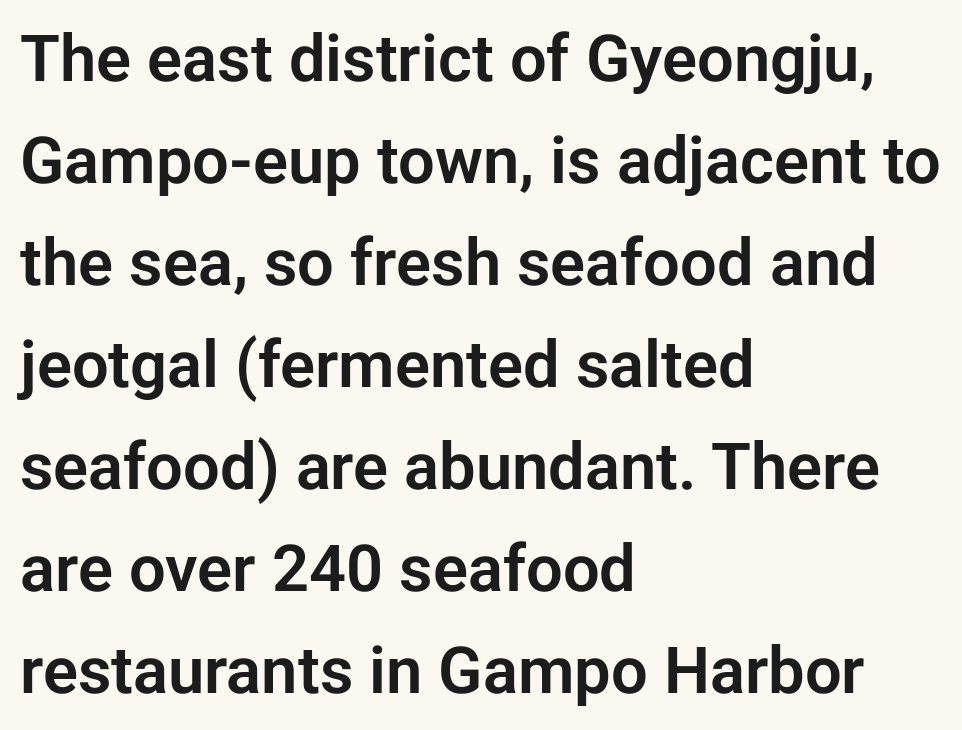
Q: Is the text italic (slanted)? A: No, it is upright.
Q: Is the typeface a serif or a sans-serif typeface? A: Sans-serif.
Q: Is the text underlined? A: No.
Q: How is the paragraph aligned? A: Left-aligned.
Q: Is the spacing between letters normal or unusually wide? A: Normal.
Q: Is the spacing between lines tight, normal or loose? A: Normal.
Q: Width (condensed, normal, or wide)? A: Normal.
Q: Stroke contrast? A: Low.
Q: x-height? A: Medium.
Q: Monospaced? A: No.
